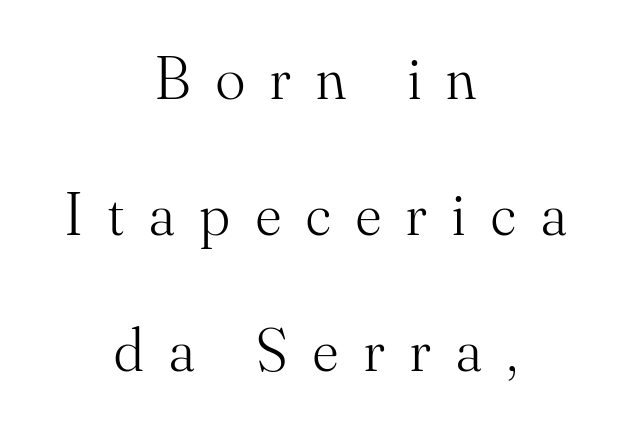
Does the lettering tilt? It doesn't — this is upright. Counters stay open thanks to moderate or lighter strokes. Here the glyphs are tracked loosely, breaking word shapes into spaced letters. Airy leading.
